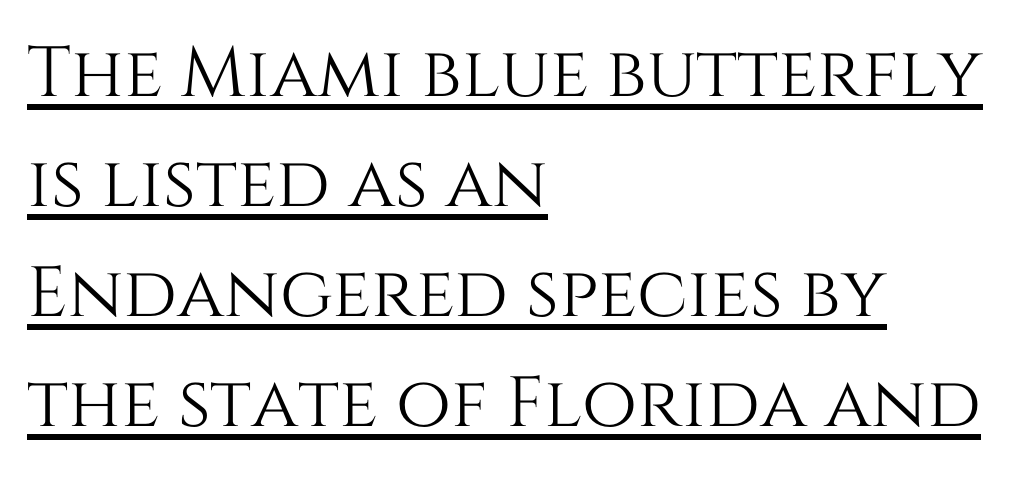
The image shows 71 px text type, upright; set left-aligned, normal line spacing (1.55x), normal letter spacing, underlined; medium stroke contrast and a large x-height.
